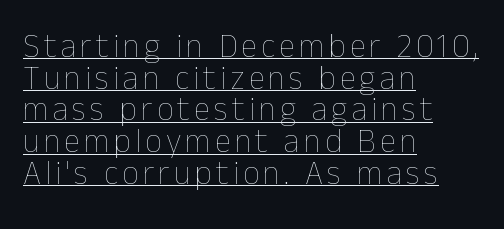
Q: Is the text bold? A: No.
Q: Is the text italic (slanted)? A: No, it is upright.
Q: Is the text underlined? A: Yes.
Q: How is the paragraph aligned? A: Left-aligned.
Q: Is the spacing between lines tight, normal or loose? A: Tight.
Q: Width (condensed, normal, or wide)? A: Normal.
Q: Stroke contrast? A: Low.
Q: x-height? A: Medium.
Q: Monospaced? A: No.
